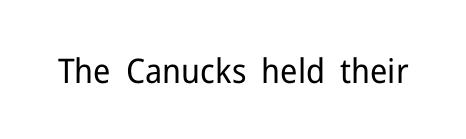
{"serif": "no", "italic": "no", "bold": "no", "weight": "regular", "width": "normal", "stroke_contrast": "low", "x_height": "medium", "monospaced": "no", "underline": "no", "letter_spacing": "normal", "letter_spacing_em": 0.0, "glyph_px": 34}
